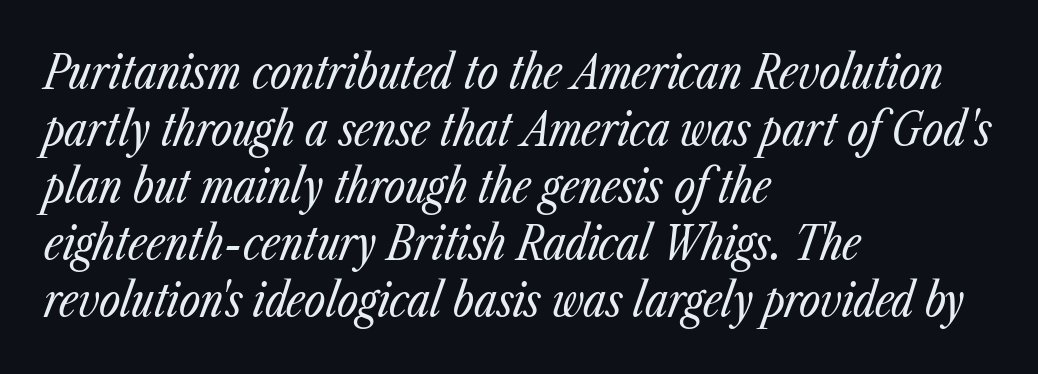
The space directly below the letters is spotless. This sample uses an oblique cut, with every glyph tilted off the vertical. A classic flush-left, rag-right setting is used for this passage. Stroke thickness stays within the range of a standard reading face or lighter.
